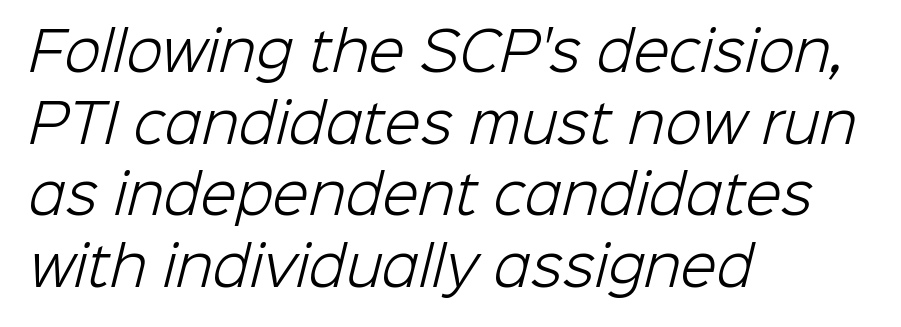
The image shows 53 px light sans-serif type; set left-aligned, normal line spacing (1.35x), normal letter spacing, not underlined; low stroke contrast and a medium x-height.
